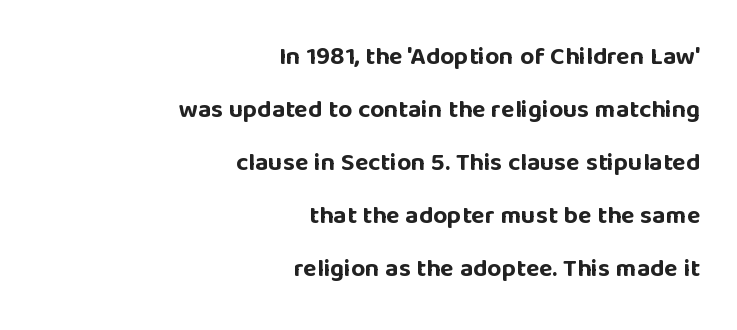
Q: Is the text bold? A: Yes.
Q: Is the text italic (slanted)? A: No, it is upright.
Q: Is the text underlined? A: No.
Q: How is the paragraph aligned? A: Right-aligned.
Q: Is the spacing between letters normal or unusually wide? A: Normal.
Q: Is the spacing between lines tight, normal or loose? A: Loose.
